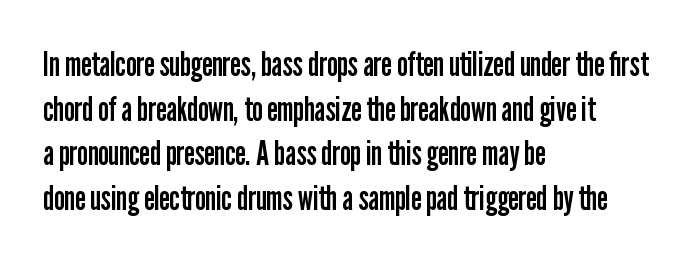
Does the copy run flush right? No — it runs flush left. Varying glyph widths throughout — classic text-font behaviour. Think standard paragraph weight, or any step lighter than that. Each row of text sits above clean, open space.
